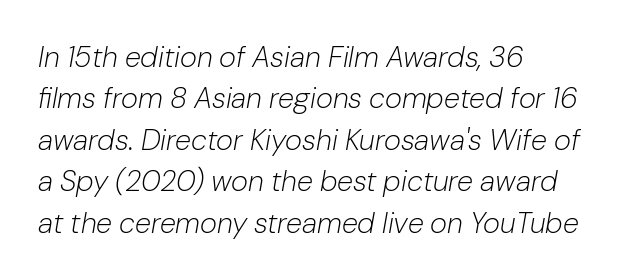
Q: Is the text bold? A: No.
Q: Is the text italic (slanted)? A: Yes, it leans right by about 10 degrees.
Q: Is the text underlined? A: No.
Q: How is the paragraph aligned? A: Left-aligned.
Q: Is the spacing between letters normal or unusually wide? A: Normal.
Q: Is the spacing between lines tight, normal or loose? A: Normal.
Q: Width (condensed, normal, or wide)? A: Normal.
Q: Stroke contrast? A: Low.
Q: x-height? A: Medium.
Q: Monospaced? A: No.
